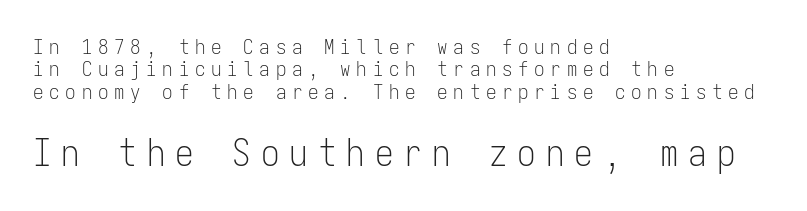
Q: Is the text bold? A: No.
Q: Is the text italic (slanted)? A: No, it is upright.
Q: Is the typeface a serif or a sans-serif typeface? A: Sans-serif.
Q: Is the text underlined? A: No.
Q: How is the paragraph aligned? A: Left-aligned.
Q: Is the spacing between letters normal or unusually wide? A: Unusually wide.
Q: Is the spacing between lines tight, normal or loose? A: Tight.
Q: Which block of text is set in a larger size, the first (top) or the second (bottom)? A: The second (bottom) one.
Q: Width (condensed, normal, or wide)? A: Condensed.
Q: Stroke contrast? A: Low.
Q: x-height? A: Medium.
Q: Monospaced? A: Yes.
